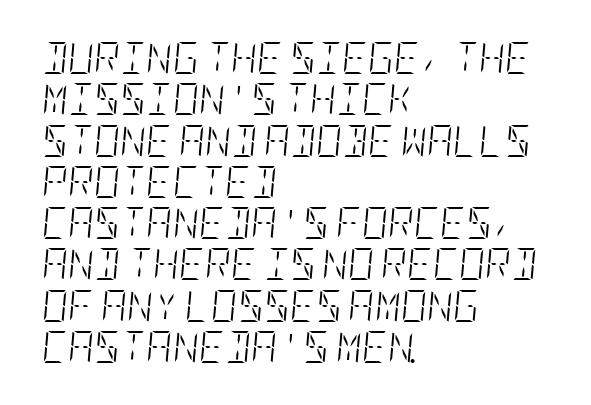
{"italic": "yes", "lean": "right", "slant_degrees": 5, "bold": "no", "weight": "light", "width": "condensed", "stroke_contrast": "low", "x_height": "large", "underline": "no", "align": "left", "line_spacing": "normal", "line_spacing_ratio": 1.29, "letter_spacing": "normal", "letter_spacing_em": 0.0, "glyph_px": 32}
